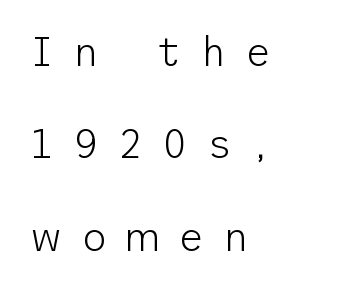
Letters have the restrained weight of plain body copy at most. The passage is arranged the way most books set body copy — flush left. Regarding serifs, this sample does without them. Italic? Not at all — the glyphs are vertical. There is plenty of visible air inserted between adjacent glyphs. Baseline-to-baseline distance is far greater than the letter height.
